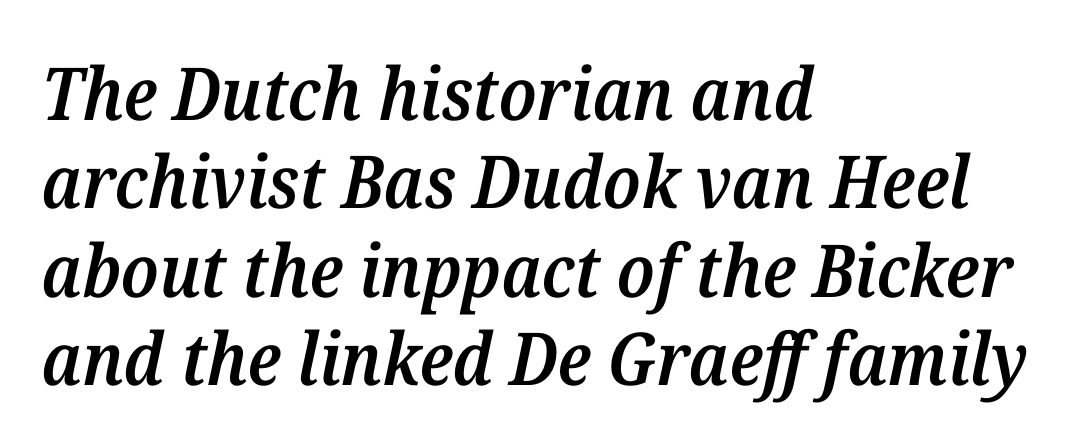
Note the varied advance widths — an 'i' is clearly narrower than an 'm'. The font's italic variant was chosen for this text. The letterforms sit shoulder to shoulder at normal distance. Alignment: flush left.
